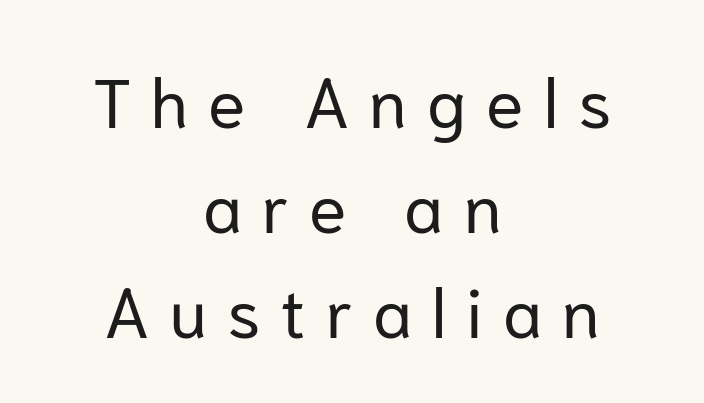
{"serif": "no", "italic": "no", "bold": "no", "weight": "regular", "width": "normal", "stroke_contrast": "low", "x_height": "medium", "monospaced": "no", "underline": "no", "align": "center", "line_spacing": "normal", "line_spacing_ratio": 1.52, "letter_spacing": "wide", "letter_spacing_em": 0.29, "glyph_px": 69}
